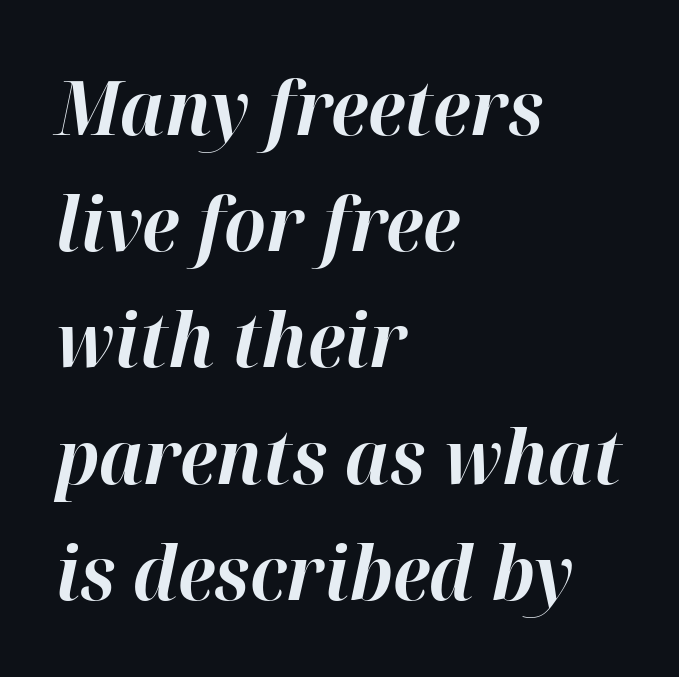
Q: Is the text bold? A: Yes.
Q: Is the text italic (slanted)? A: Yes, it leans right by about 12 degrees.
Q: Is the text underlined? A: No.
Q: How is the paragraph aligned? A: Left-aligned.
Q: Is the spacing between letters normal or unusually wide? A: Normal.
Q: Is the spacing between lines tight, normal or loose? A: Normal.
Q: Width (condensed, normal, or wide)? A: Normal.
Q: Stroke contrast? A: High.
Q: x-height? A: Medium.
Q: Monospaced? A: No.
